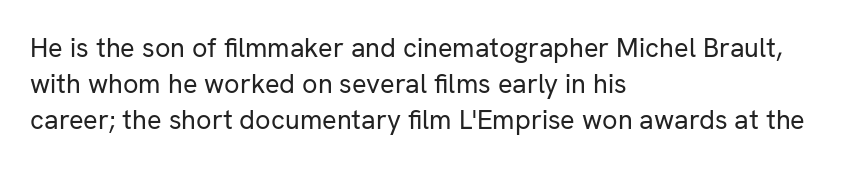
The image shows 27 px text type, upright; set left-aligned, normal line spacing (1.34x), normal letter spacing, not underlined.
